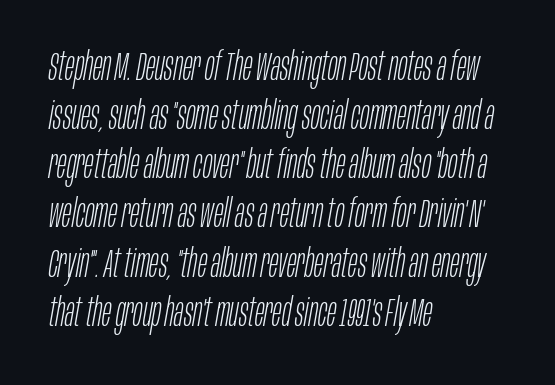
Do the characters align in a grid? No, the font is proportional. Observe the ordinary spacing: letters are neighbours, not strangers. Compared with a centered layout, this one pins lines to the left instead. Tall strokes in this sample are angled rather than plumb. No chunkiness to these letters — they're not bold.
